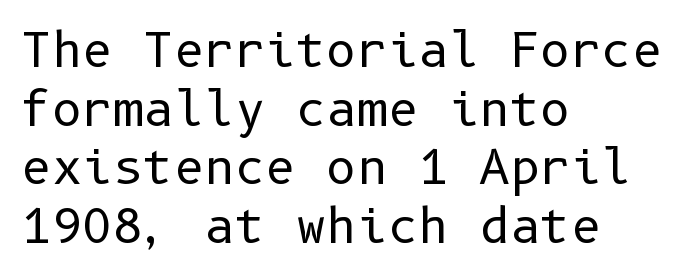
Is this a heavy cut? Hardly; it is regular or lighter. Rule under the text: the space is simply empty. Look at the bottom of the vertical strokes: they stop flat, with no serifs. One-word summary of the alignment: left.
